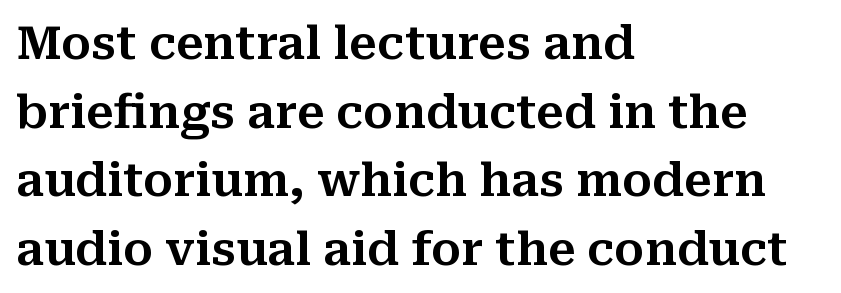
Q: Is the text italic (slanted)? A: No, it is upright.
Q: Is the typeface a serif or a sans-serif typeface? A: Serif.
Q: Is the text underlined? A: No.
Q: How is the paragraph aligned? A: Left-aligned.
Q: Is the spacing between letters normal or unusually wide? A: Normal.
Q: Is the spacing between lines tight, normal or loose? A: Normal.
Q: Width (condensed, normal, or wide)? A: Normal.
Q: Stroke contrast? A: Medium.
Q: x-height? A: Medium.
Q: Monospaced? A: No.
